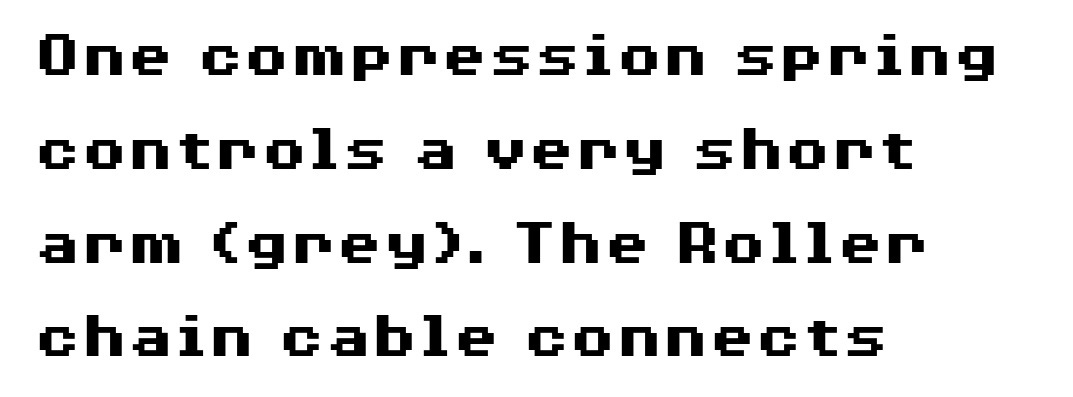
{"serif": "no", "italic": "no", "bold": "yes", "weight": "heavy", "width": "wide", "stroke_contrast": "medium", "x_height": "medium", "monospaced": "no", "underline": "no", "align": "left", "line_spacing": "normal", "line_spacing_ratio": 1.4, "letter_spacing": "normal", "letter_spacing_em": 0.0, "glyph_px": 67}
